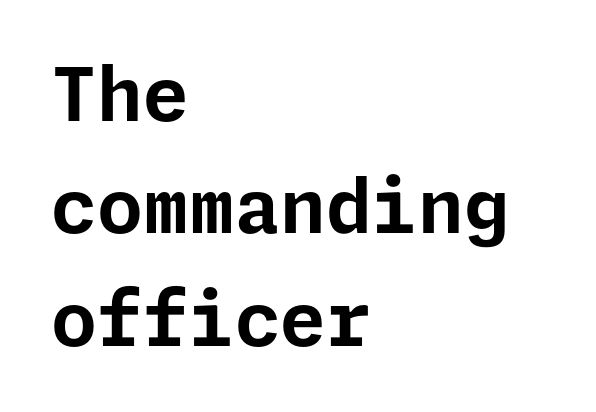
The image shows 74 px bold sans-serif type, upright; set left-aligned, normal line spacing (1.52x), normal letter spacing, not underlined; low stroke contrast and a medium x-height.
